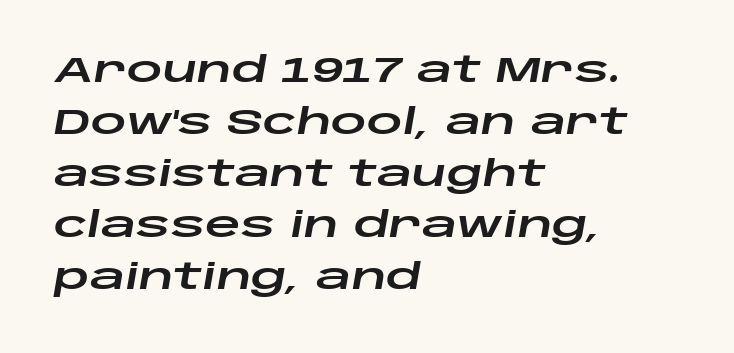
The image shows 35 px wide type, italic (leaning right); set left-aligned, normal line spacing (1.48x), normal letter spacing, not underlined; low stroke contrast and a large x-height.
